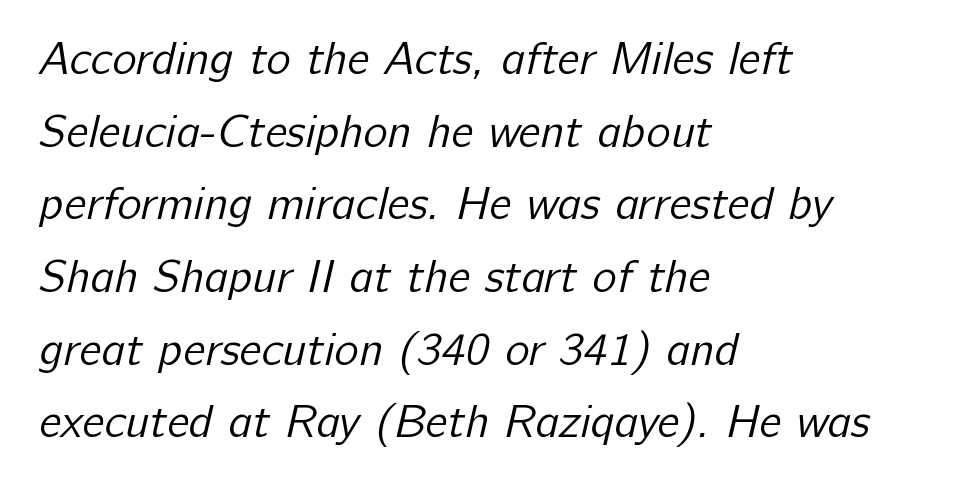
The image shows 46 px regular-weight sans-serif type; set left-aligned, normal line spacing (1.58x), normal letter spacing, not underlined; low stroke contrast and a medium x-height.
